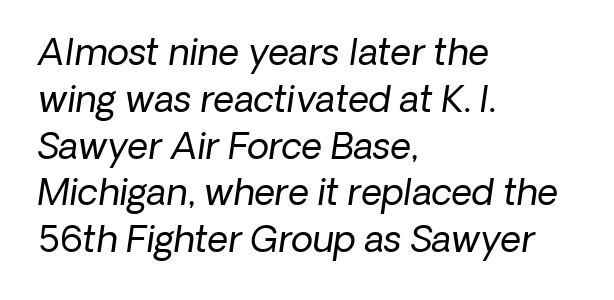
Q: Is the text bold? A: No.
Q: Is the typeface a serif or a sans-serif typeface? A: Sans-serif.
Q: Is the text underlined? A: No.
Q: How is the paragraph aligned? A: Left-aligned.
Q: Is the spacing between letters normal or unusually wide? A: Normal.
Q: Is the spacing between lines tight, normal or loose? A: Normal.
Q: Width (condensed, normal, or wide)? A: Normal.
Q: Stroke contrast? A: Low.
Q: x-height? A: Medium.
Q: Monospaced? A: No.
